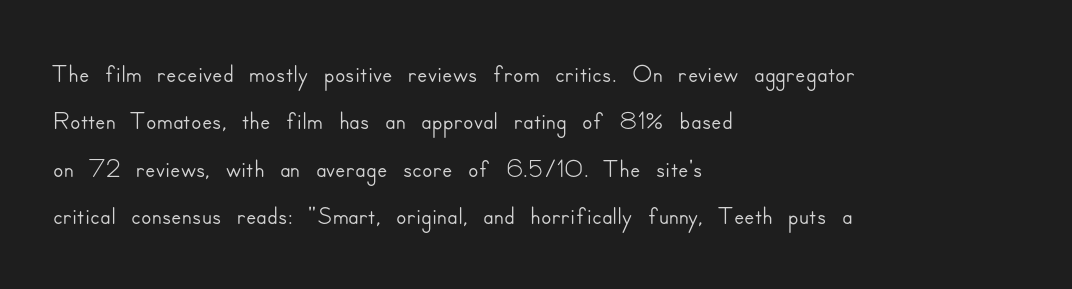
{"serif": "no", "italic": "no", "width": "normal", "stroke_contrast": "low", "x_height": "small", "monospaced": "no", "underline": "no", "align": "left", "line_spacing": "normal", "line_spacing_ratio": 1.25, "letter_spacing": "normal", "letter_spacing_em": 0.0, "glyph_px": 38}
